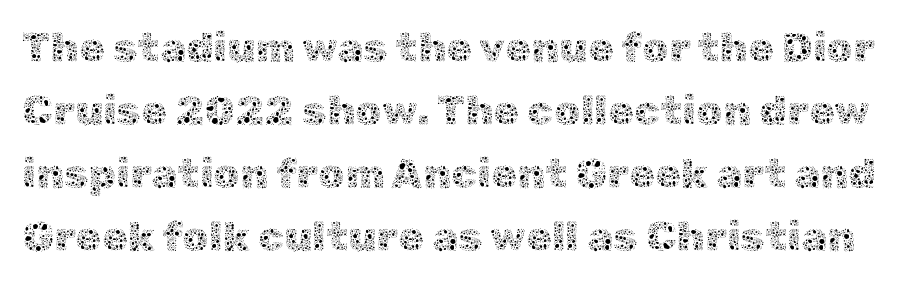
Q: Is the text bold? A: No.
Q: Is the text italic (slanted)? A: No, it is upright.
Q: Is the text underlined? A: No.
Q: Is the spacing between letters normal or unusually wide? A: Normal.
Q: Is the spacing between lines tight, normal or loose? A: Normal.
Q: Width (condensed, normal, or wide)? A: Normal.
Q: x-height? A: Medium.
Q: Monospaced? A: No.
